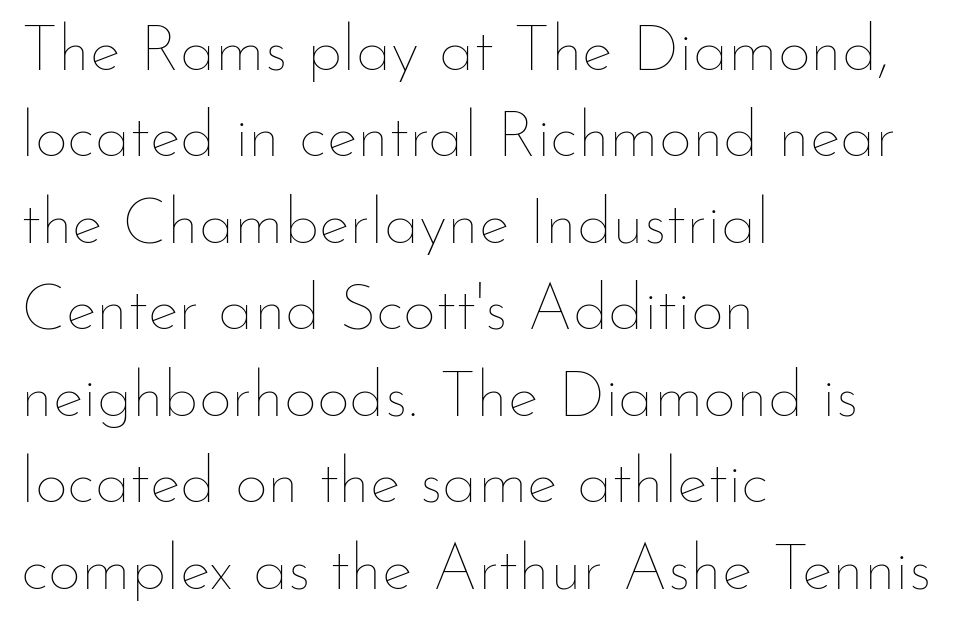
Does the lettering tilt? It doesn't — this is upright. The compositor pushed each line to the left boundary. The baseline area is clear. Note the varied advance widths — an 'i' is clearly narrower than an 'm'. In terms of leading, this rendering sits right in the middle. Stroke thickness stays within the range of a standard reading face or lighter.
